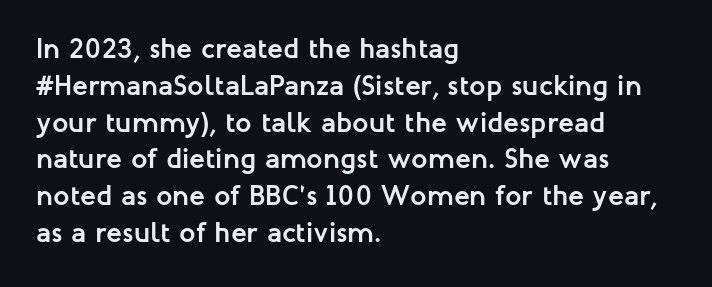
The image shows 29 px semibold sans-serif type, upright; set left-aligned, normal line spacing (1.27x), normal letter spacing, not underlined; low stroke contrast and a medium x-height.
